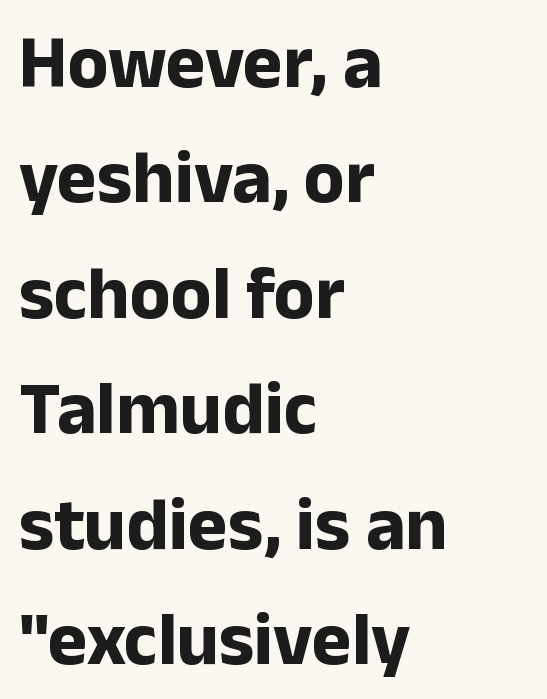
Q: Is the text bold? A: Yes.
Q: Is the text italic (slanted)? A: No, it is upright.
Q: Is the typeface a serif or a sans-serif typeface? A: Sans-serif.
Q: Is the text underlined? A: No.
Q: How is the paragraph aligned? A: Left-aligned.
Q: Is the spacing between letters normal or unusually wide? A: Normal.
Q: Is the spacing between lines tight, normal or loose? A: Normal.
Q: Width (condensed, normal, or wide)? A: Normal.
Q: Stroke contrast? A: Low.
Q: x-height? A: Medium.
Q: Monospaced? A: No.
